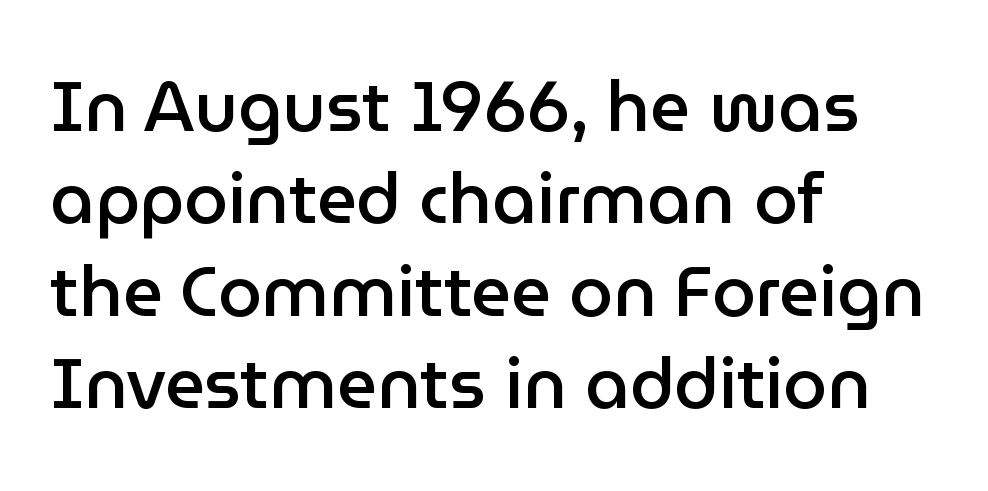
A typesetter would label this face a sans. The line texture is even and compact thanks to regular tracking. Slightly chunky letters — semibold, I'd say, not full bold. The designer left line spacing at the default.
